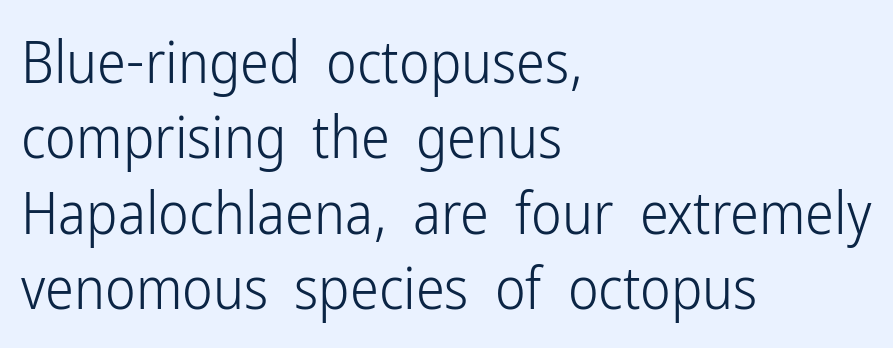
The image shows 58 px light, condensed sans-serif type, upright; set left-aligned, normal line spacing (1.3x), normal letter spacing, not underlined; low stroke contrast and a medium x-height.
